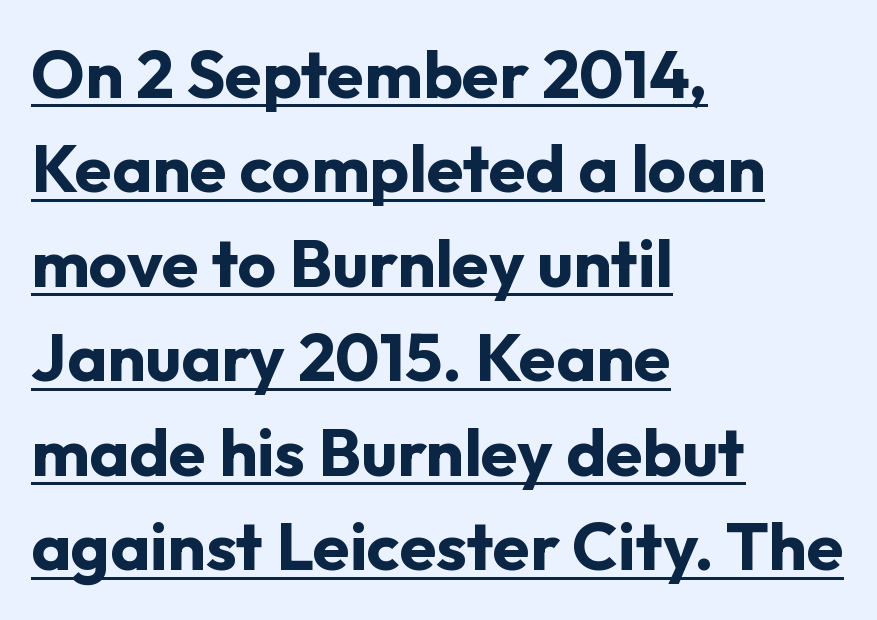
{"serif": "no", "italic": "no", "bold": "yes", "weight": "bold", "width": "normal", "stroke_contrast": "low", "x_height": "medium", "monospaced": "no", "underline": "yes", "align": "left", "line_spacing": "normal", "line_spacing_ratio": 1.41, "letter_spacing": "normal", "letter_spacing_em": 0.0, "glyph_px": 67}
